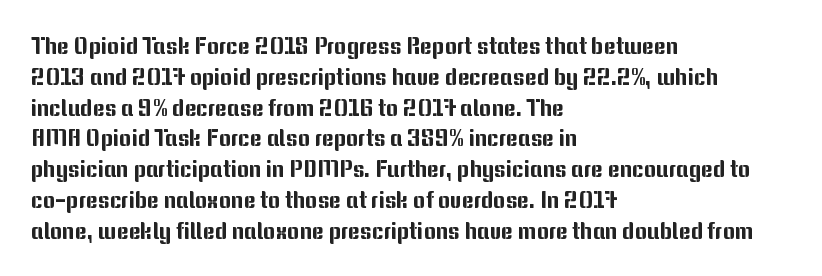
Q: Is the text italic (slanted)? A: No, it is upright.
Q: Is the text underlined? A: No.
Q: How is the paragraph aligned? A: Left-aligned.
Q: Is the spacing between letters normal or unusually wide? A: Normal.
Q: Is the spacing between lines tight, normal or loose? A: Normal.
